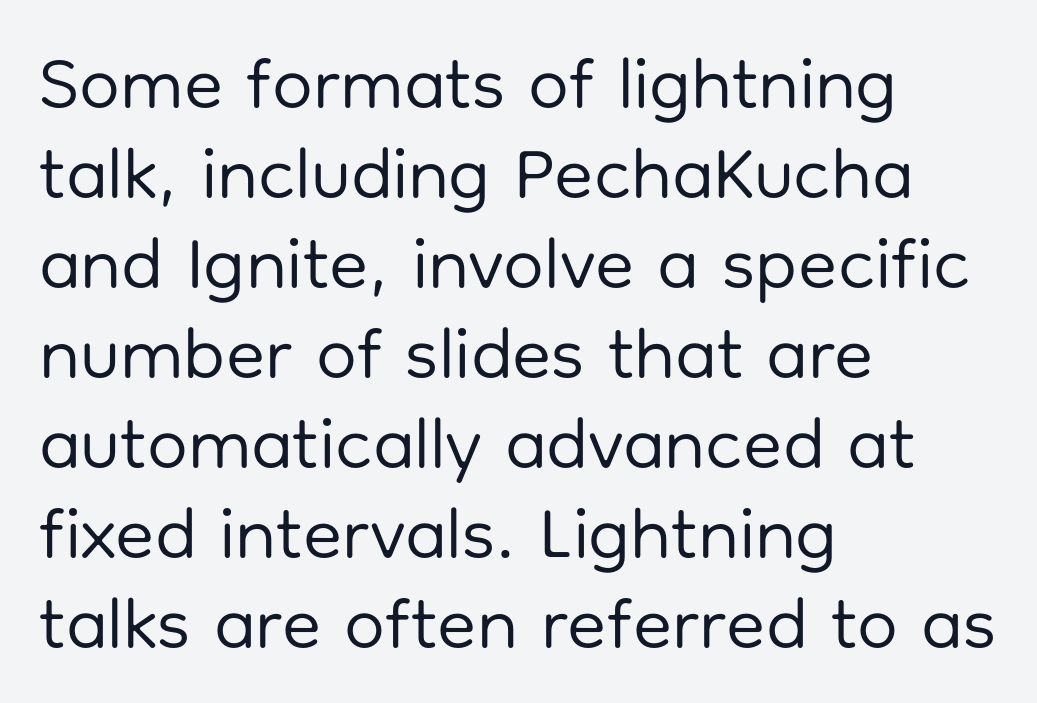
The image shows 72 px regular-weight sans-serif type, upright; set left-aligned, normal line spacing (1.25x), normal letter spacing, not underlined; low stroke contrast and a medium x-height.
